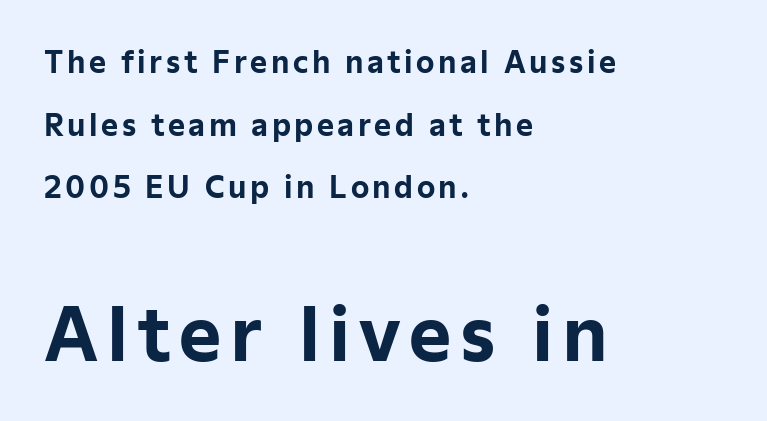
Q: Is the text bold? A: Yes.
Q: Is the text italic (slanted)? A: No, it is upright.
Q: Is the typeface a serif or a sans-serif typeface? A: Sans-serif.
Q: Is the text underlined? A: No.
Q: How is the paragraph aligned? A: Left-aligned.
Q: Is the spacing between lines tight, normal or loose? A: Loose.
Q: Which block of text is set in a larger size, the first (top) or the second (bottom)? A: The second (bottom) one.
Q: Width (condensed, normal, or wide)? A: Normal.
Q: Stroke contrast? A: Low.
Q: x-height? A: Medium.
Q: Monospaced? A: No.
